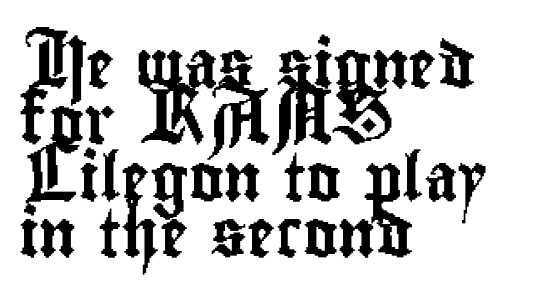
The image shows 47 px condensed sans-serif type, upright; set left-aligned, line spacing 1.2x, normal letter spacing, not underlined; low stroke contrast and a small x-height.
